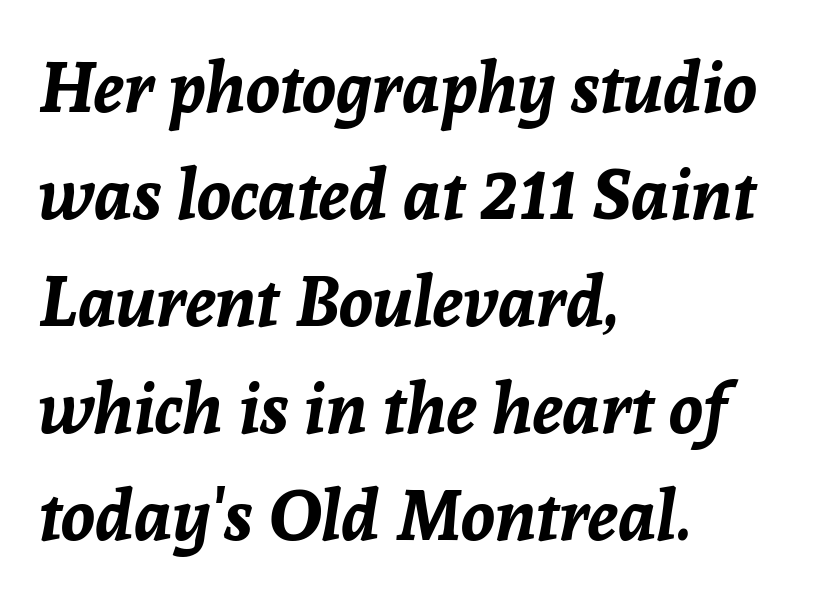
The image shows 70 px bold type, italic (leaning right); set left-aligned, normal line spacing (1.53x), normal letter spacing, not underlined; low stroke contrast and a medium x-height.
